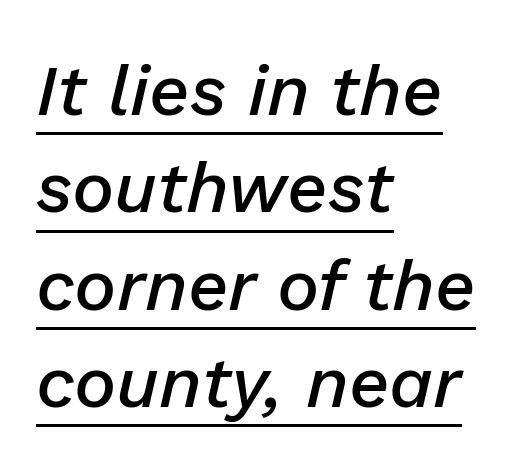
{"italic": "yes", "lean": "right", "slant_degrees": 13, "bold": "semi", "weight": "semibold", "width": "normal", "stroke_contrast": "low", "x_height": "medium", "monospaced": "no", "underline": "yes", "align": "left", "line_spacing": "normal", "line_spacing_ratio": 1.37, "letter_spacing": "normal", "letter_spacing_em": 0.0, "glyph_px": 71}
